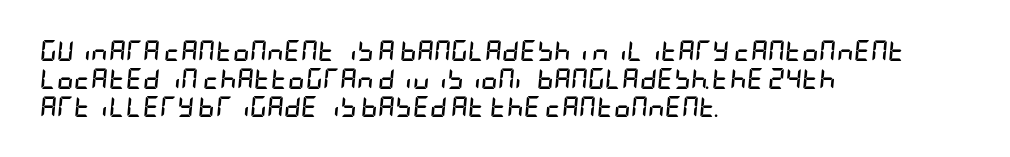
The image shows 21 px bold type, italic (leaning right); set left-aligned, normal line spacing (1.33x), normal letter spacing, not underlined.
